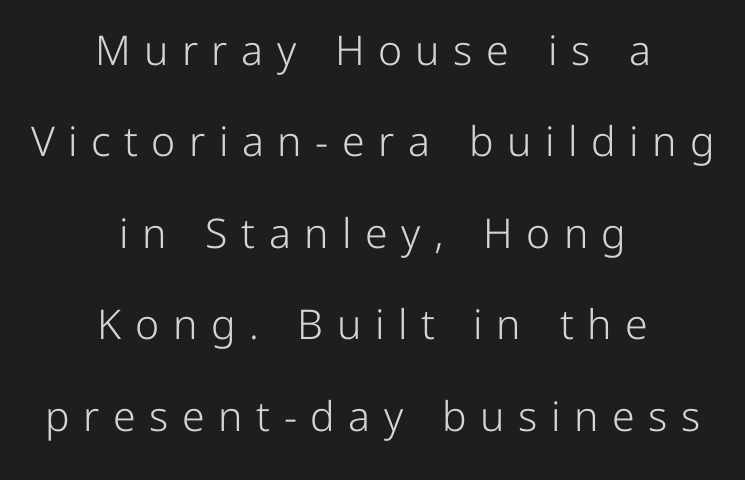
Airy leading. Stems here are at most as thick as an everyday book face. Tracking here is generous; glyphs stand well apart from one another. The designer went with a sans here, leaving each stem footless.
